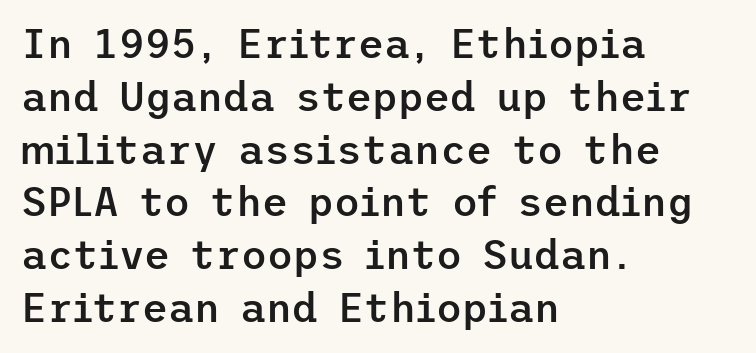
Q: Is the text bold? A: Semi-bold.
Q: Is the text italic (slanted)? A: No, it is upright.
Q: Is the typeface a serif or a sans-serif typeface? A: Sans-serif.
Q: Is the text underlined? A: No.
Q: How is the paragraph aligned? A: Left-aligned.
Q: Is the spacing between letters normal or unusually wide? A: Normal.
Q: Is the spacing between lines tight, normal or loose? A: Normal.
Q: Width (condensed, normal, or wide)? A: Normal.
Q: Stroke contrast? A: Low.
Q: x-height? A: Medium.
